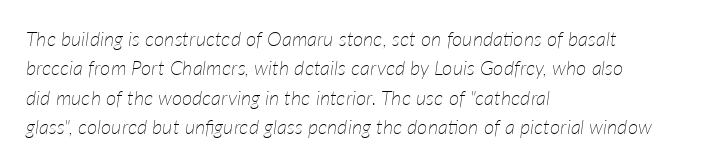
This is oblique type, the kind used for emphasis or titles. The foot of each line stays bare and open. The vertical gap from one line to the next is medium. What stands out about the letter spacing? Nothing — it is the standard amount.
